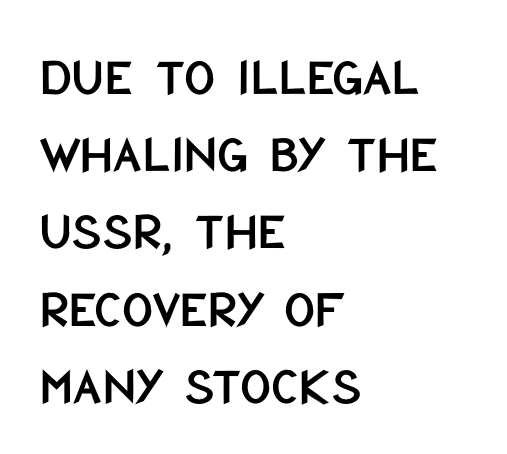
Note the varied advance widths — an 'i' is clearly narrower than an 'm'. You could call the tracking neutral — neither tight nor loose. Line beginnings align vertically; line endings do not. The lettering stays uniformly vertical, giving the passage a roman look. Interline gaps are of average width in this sample. Examine the stroke ends and you'll find no serifs.
